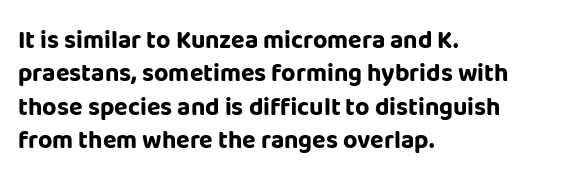
Notice how the passage keeps a crisp vertical edge on the left only. Ordinary non-slanted type is in use. This sample uses plain, unmodified letter spacing. Strong, thick strokes mark this as bold type. Normally led — the rows are evenly, conventionally spaced.
